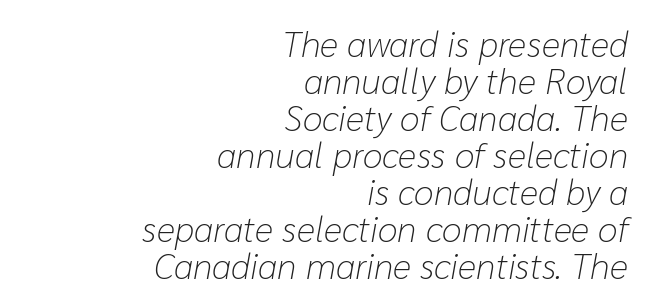
The image shows 36 px light type, italic (leaning right); set right-aligned, tight line spacing (1.03x), normal letter spacing, not underlined; low stroke contrast and a medium x-height.
